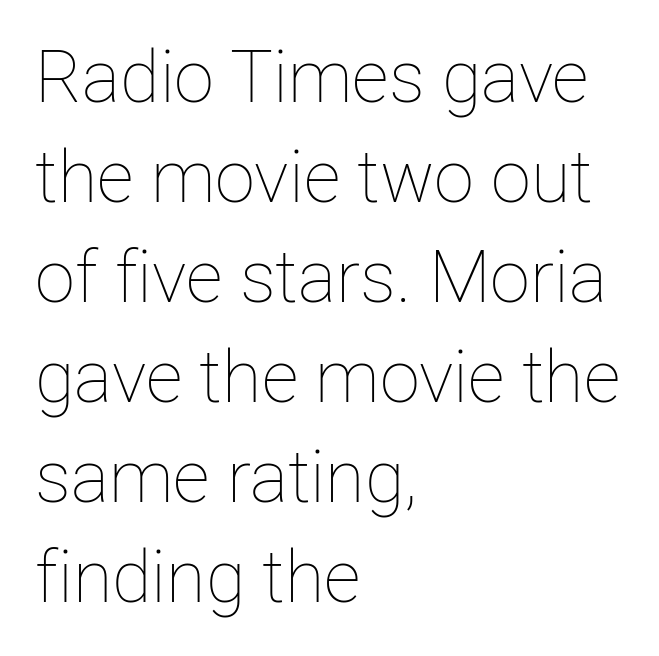
Q: Is the text bold? A: No.
Q: Is the text italic (slanted)? A: No, it is upright.
Q: Is the text underlined? A: No.
Q: How is the paragraph aligned? A: Left-aligned.
Q: Is the spacing between letters normal or unusually wide? A: Normal.
Q: Is the spacing between lines tight, normal or loose? A: Normal.
Q: Width (condensed, normal, or wide)? A: Normal.
Q: Stroke contrast? A: Low.
Q: x-height? A: Medium.
Q: Monospaced? A: No.
